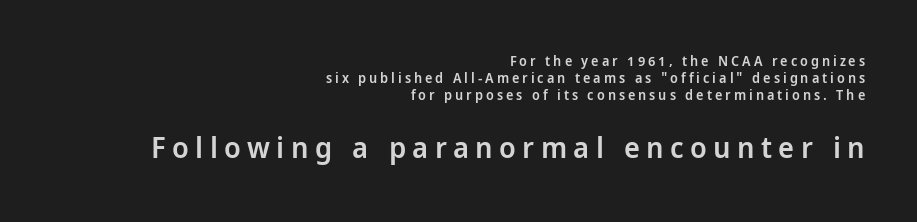
The lines are quadded right. Think of a printed novel: that variable character pitch is what you see here. Type style note: lacks serifs. Is the lower block the larger one? Yes — the lower block carries the bigger type. The glyphs have the mass of a demibold cut, below bold. It's the straight-up-and-down kind of type.
